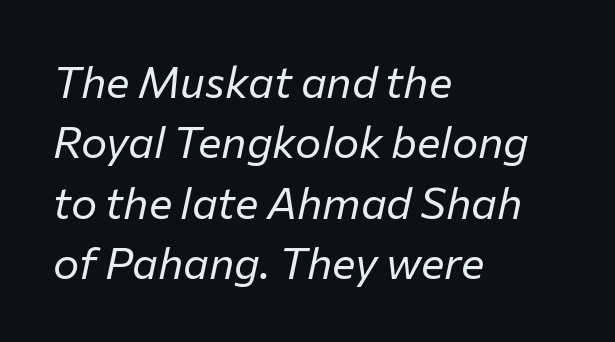
Q: Is the text bold? A: No.
Q: Is the text italic (slanted)? A: Yes, it leans right by about 12 degrees.
Q: Is the text underlined? A: No.
Q: How is the paragraph aligned? A: Left-aligned.
Q: Is the spacing between letters normal or unusually wide? A: Normal.
Q: Is the spacing between lines tight, normal or loose? A: Normal.
Q: Width (condensed, normal, or wide)? A: Normal.
Q: Stroke contrast? A: Low.
Q: x-height? A: Medium.
Q: Monospaced? A: No.
